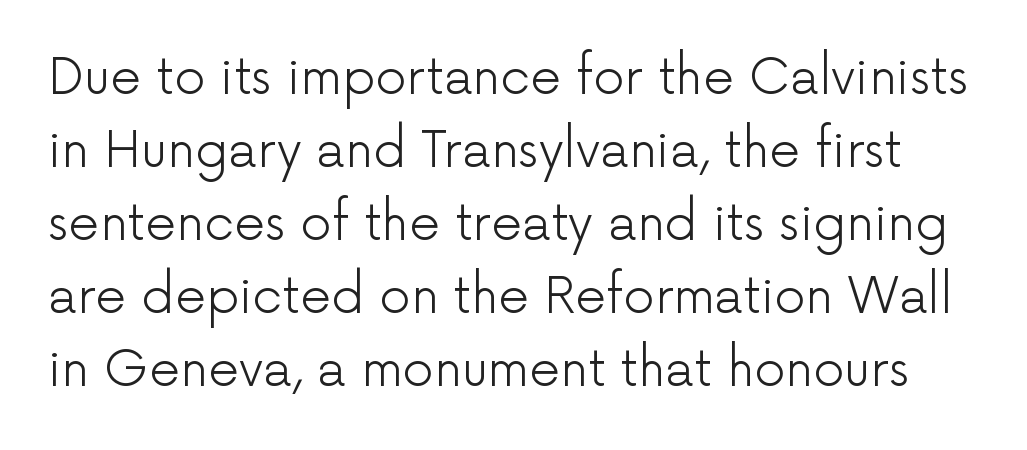
{"serif": "no", "italic": "no", "bold": "no", "weight": "light", "width": "normal", "stroke_contrast": "low", "x_height": "medium", "monospaced": "no", "underline": "no", "line_spacing": "normal", "line_spacing_ratio": 1.49, "letter_spacing": "normal", "letter_spacing_em": 0.0, "glyph_px": 49}
